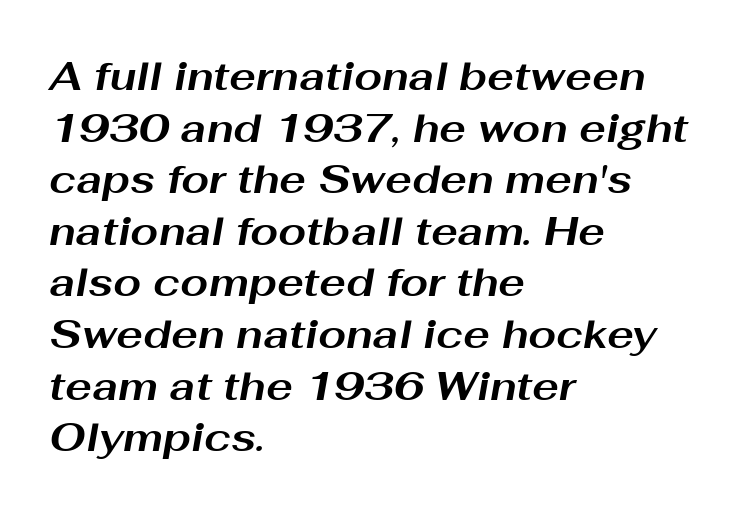
{"italic": "yes", "lean": "right", "slant_degrees": 10, "bold": "yes", "weight": "bold", "width": "wide", "stroke_contrast": "medium", "x_height": "medium", "monospaced": "no", "underline": "no", "align": "left", "line_spacing": "normal", "line_spacing_ratio": 1.29, "letter_spacing": "normal", "letter_spacing_em": 0.0, "glyph_px": 40}
